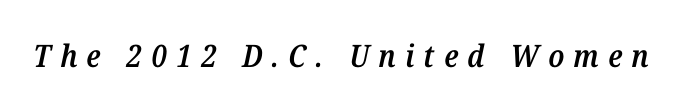
Type without underlining. Look at the stroke-to-counter ratio: somewhat heavy, a semibold. Does extra space separate the letters? Yes, quite a lot of it. Does the lettering tilt? It does — this is italic. Each letter keeps its own natural width here, so spacing adapts to shape.
